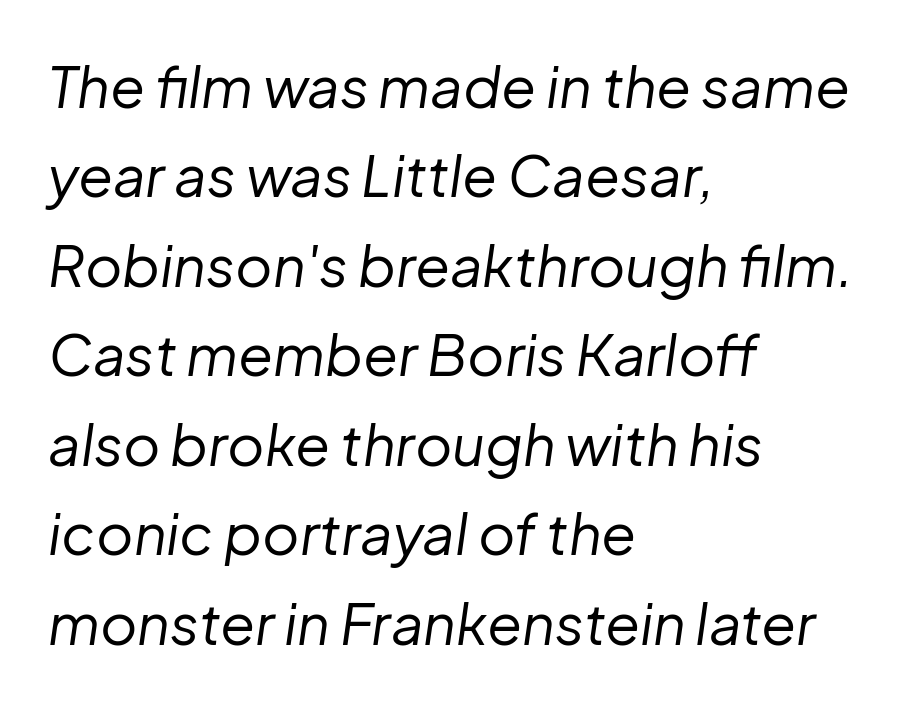
Do the characters align in a grid? No, the font is proportional. Tall strokes in this sample are angled rather than plumb. Weight: not bold — regular or lighter. The line texture is even and compact thanks to regular tracking.
